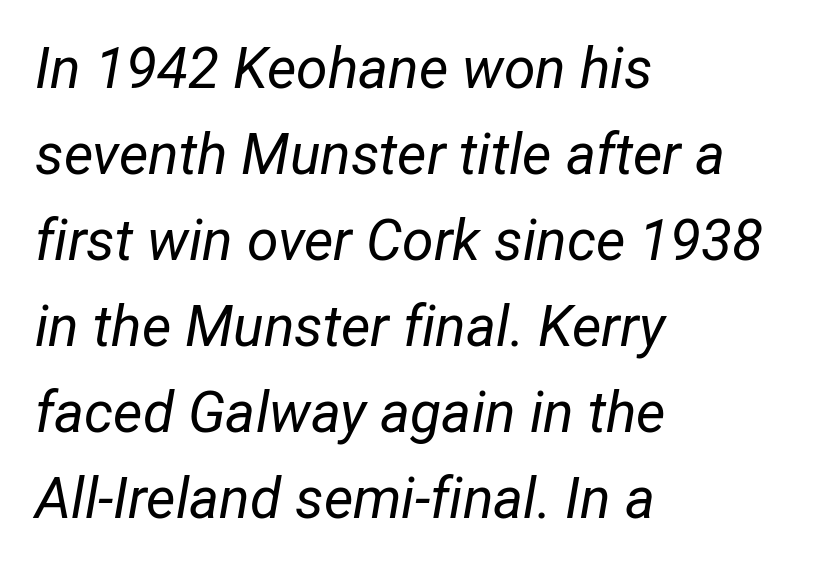
Does extra space separate the letters? No, they use regular spacing. The letterforms sit at book weight or below. These lines are set flush left with a ragged right edge. Evenly set lines give the paragraph a standard silhouette. The words here are not underlined. Varying glyph widths throughout — classic text-font behaviour.
